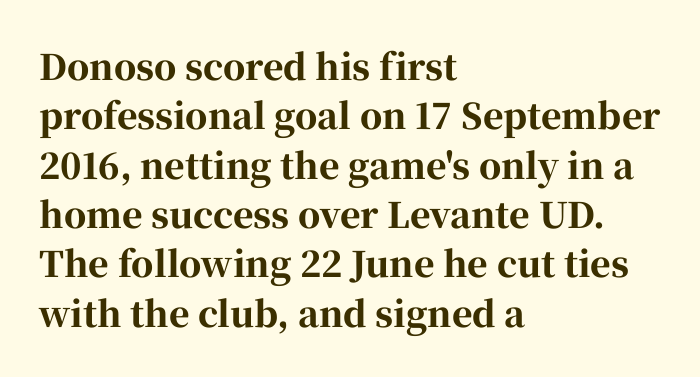
Q: Is the text bold? A: Yes.
Q: Is the text italic (slanted)? A: No, it is upright.
Q: Is the typeface a serif or a sans-serif typeface? A: Serif.
Q: Is the text underlined? A: No.
Q: How is the paragraph aligned? A: Left-aligned.
Q: Is the spacing between letters normal or unusually wide? A: Normal.
Q: Is the spacing between lines tight, normal or loose? A: Normal.
Q: Width (condensed, normal, or wide)? A: Normal.
Q: Stroke contrast? A: High.
Q: x-height? A: Medium.
Q: Monospaced? A: No.
